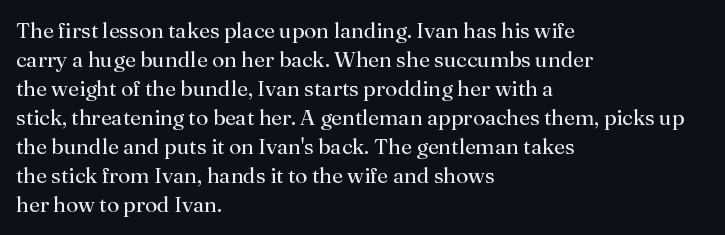
Tall strokes in this sample are plumb rather than angled. The passage shown has conventional tracking throughout. Every row of glyphs begins at an identical x-position on the left. A normal amount of white space separates one row of letters from the next. Type without underlining.
